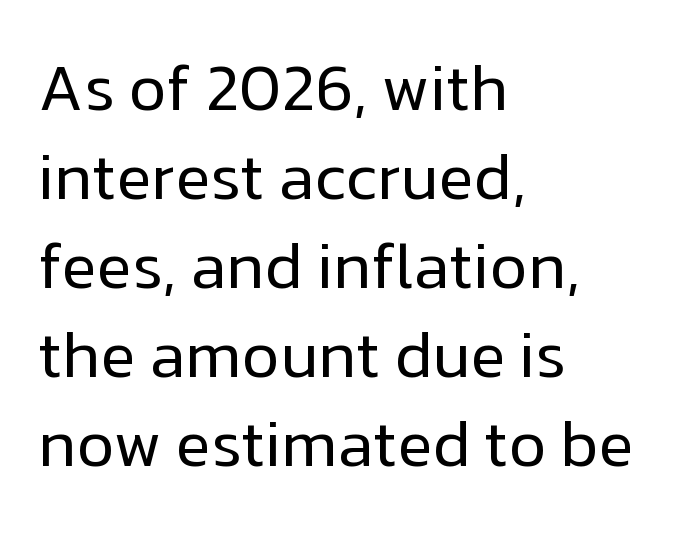
Nobody touched the tracking dial on this one. Is this a sans? Yes — the strokes have no serifs. The cut favours lightness, reaching ordinary text weight at its darkest. The typography opts for an upright posture over an oblique one. Typeset ragged right — the left edge is the straight one.
